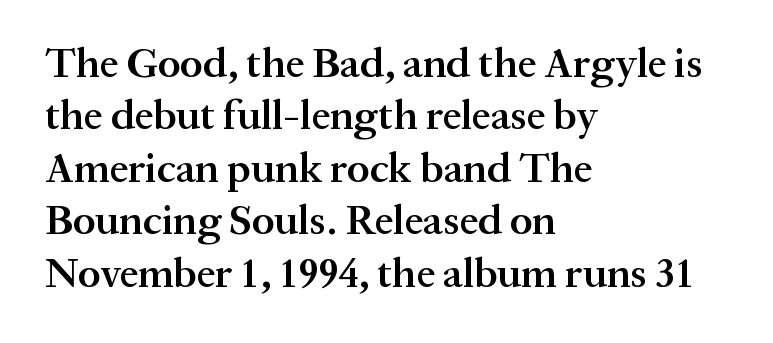
The image shows 42 px semibold serif type, upright; set left-aligned, normal line spacing (1.25x), normal letter spacing, not underlined; medium stroke contrast and a medium x-height.
